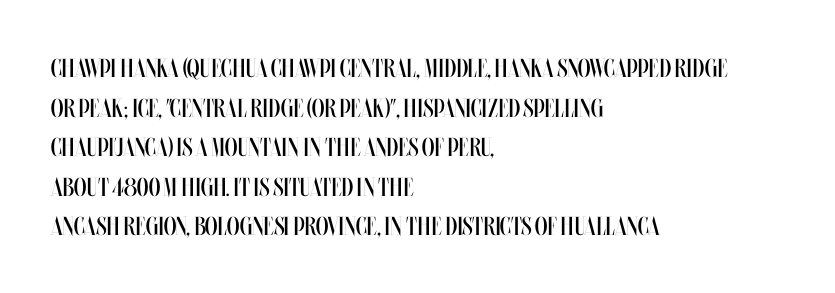
The image shows 26 px text type, upright; set left-aligned, normal line spacing (1.52x), normal letter spacing, not underlined.
